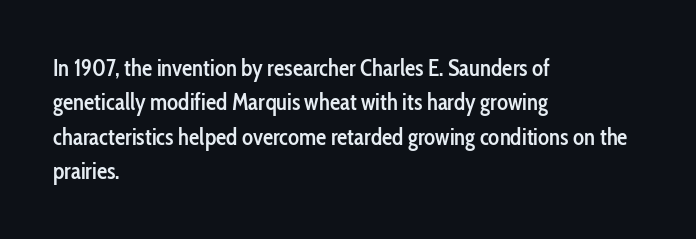
The sample has been set in demibold, a notch under bold. Students, observe: this is what conventionally led text looks like. All the whitespace from short lines collects on the right. Descenders are the only things crossing below the line.
